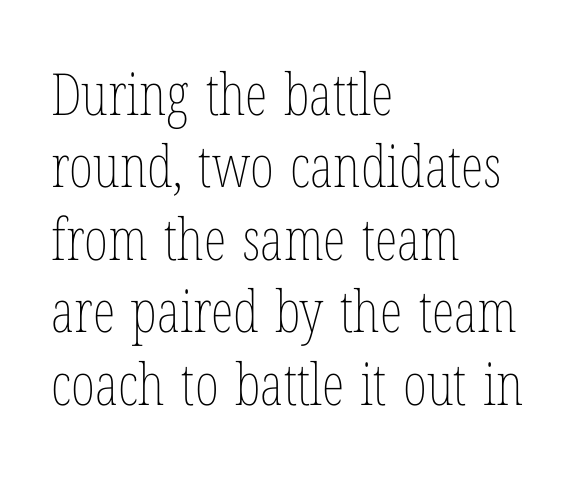
The image shows 58 px thin, condensed type, upright; set left-aligned, normal line spacing (1.25x), normal letter spacing, not underlined; low stroke contrast and a medium x-height.
